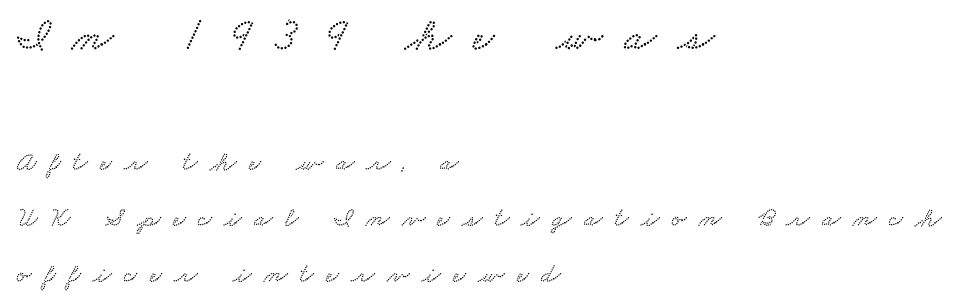
Descender tails drop into unmarked territory. A typesetter would call this leading open, well beyond the default. Think of a printed novel: that variable character pitch is what you see here. The paragraph shown leans on its left margin. Visually, the top section dominates because its glyphs are scaled up.
